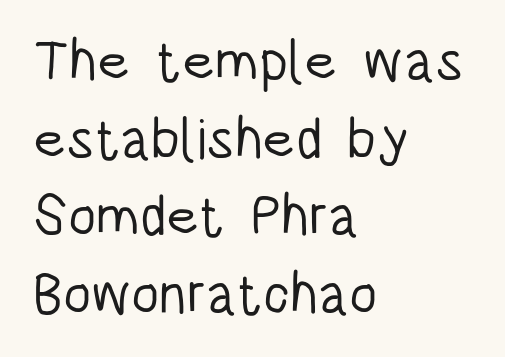
{"serif": "no", "italic": "no", "bold": "no", "weight": "light", "width": "condensed", "stroke_contrast": "low", "x_height": "large", "monospaced": "no", "underline": "no", "align": "left", "line_spacing": "normal", "line_spacing_ratio": 1.36, "letter_spacing": "normal", "letter_spacing_em": 0.0, "glyph_px": 57}
